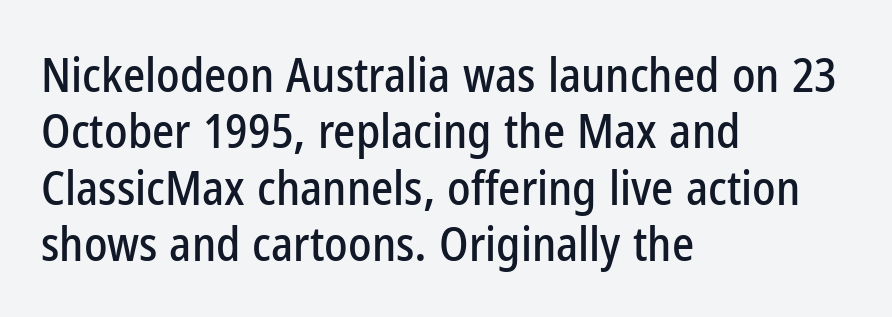
Decoration check: the copy has no underline. The horizontal fit of the characters is conventional and even. Proportional: the letters do not fall into vertical columns. This sample uses an upright cut, with every glyph sitting square on the baseline. In CSS terms this would be text-align: left.
